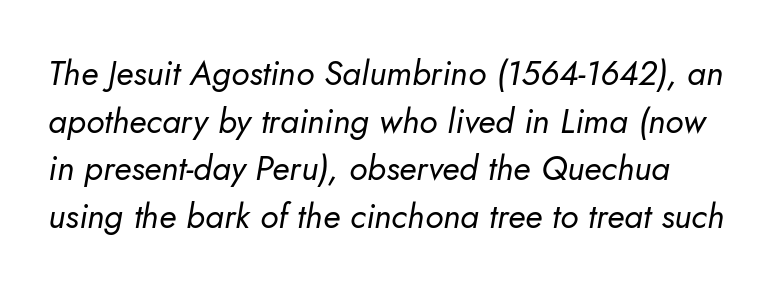
{"italic": "yes", "lean": "right", "slant_degrees": 10, "bold": "no", "weight": "regular", "width": "normal", "stroke_contrast": "low", "x_height": "small", "monospaced": "no", "underline": "no", "line_spacing": "normal", "line_spacing_ratio": 1.4, "letter_spacing": "normal", "letter_spacing_em": 0.0, "glyph_px": 34}
